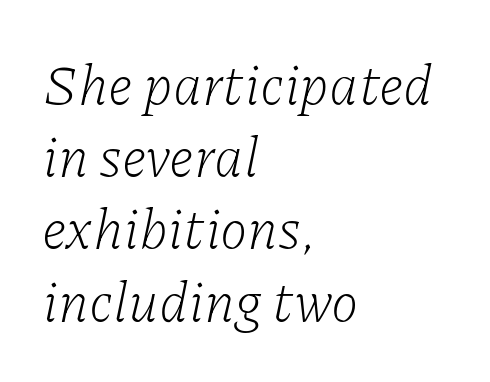
{"serif": "yes", "italic": "yes", "lean": "right", "slant_degrees": 11, "bold": "no", "weight": "light", "width": "normal", "stroke_contrast": "low", "x_height": "medium", "monospaced": "no", "underline": "no", "align": "left", "line_spacing": "normal", "line_spacing_ratio": 1.29, "letter_spacing": "normal", "letter_spacing_em": 0.0, "glyph_px": 56}
